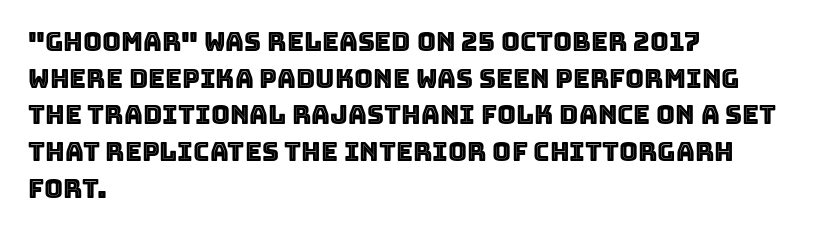
The image shows 26 px text type, upright; set left-aligned, normal line spacing (1.41x), normal letter spacing, not underlined.
